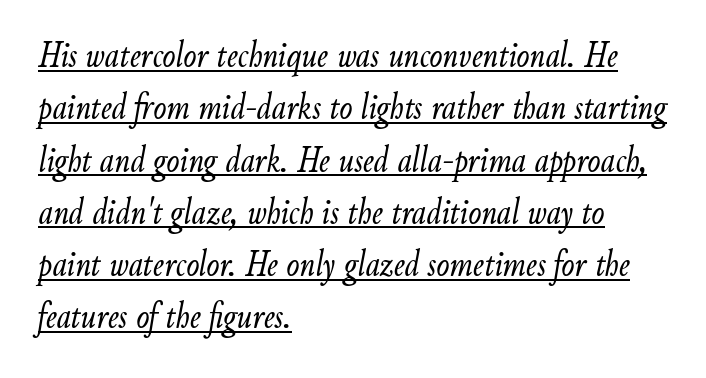
{"italic": "yes", "lean": "right", "slant_degrees": 9, "bold": "no", "weight": "light", "width": "condensed", "stroke_contrast": "low", "x_height": "small", "monospaced": "no", "underline": "yes", "align": "left", "line_spacing": "normal", "line_spacing_ratio": 1.34, "letter_spacing": "normal", "letter_spacing_em": 0.0, "glyph_px": 39}
